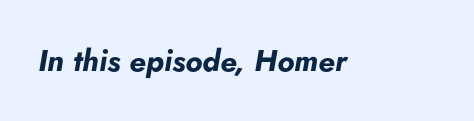
The image shows 30 px bold type, italic (leaning right); set normal letter spacing, not underlined; low stroke contrast and a small x-height.
